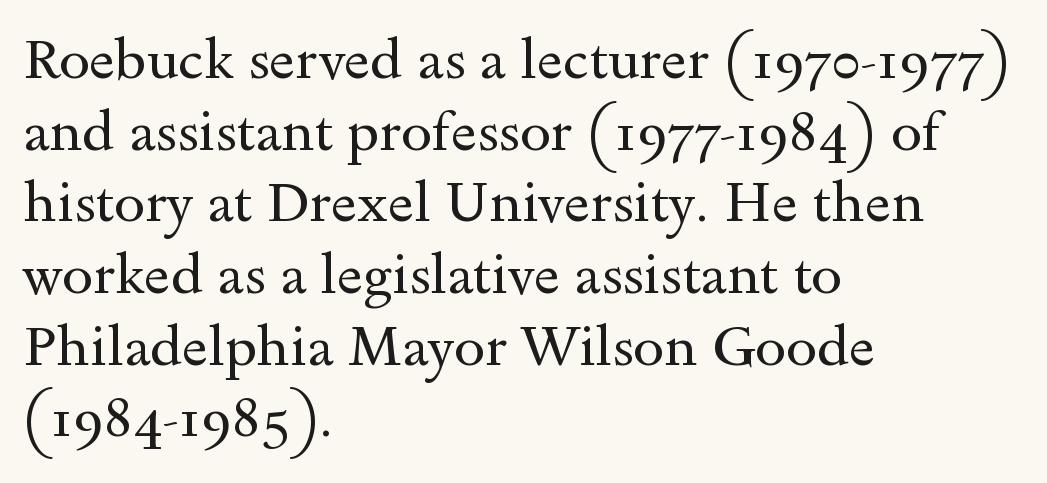
What's the leading like? Ordinary, nothing unusual. Character widths vary here, with narrow letters taking less room than wide ones. Serifs: yes, visible at the terminals of the letterforms. Tracking here is standard; glyphs follow each other at the usual distance. Nothing heavy about these letters — not bold at all.
